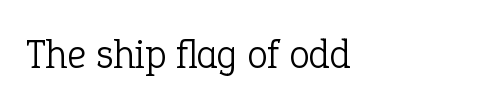
Q: Is the text bold? A: No.
Q: Is the text italic (slanted)? A: No, it is upright.
Q: Is the typeface a serif or a sans-serif typeface? A: Serif.
Q: Is the text underlined? A: No.
Q: Is the spacing between letters normal or unusually wide? A: Normal.
Q: Width (condensed, normal, or wide)? A: Normal.
Q: Stroke contrast? A: Low.
Q: x-height? A: Medium.
Q: Monospaced? A: No.
